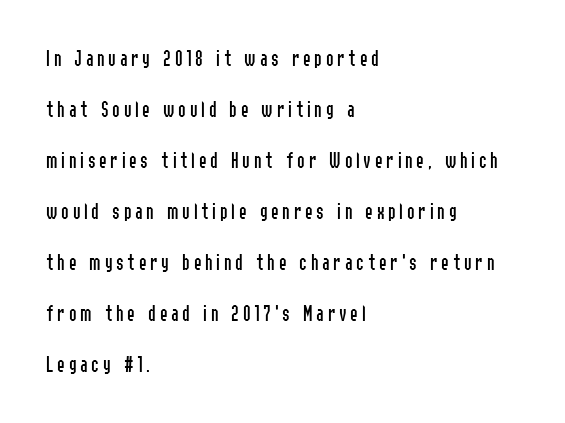
Q: Is the text bold? A: No.
Q: Is the text italic (slanted)? A: No, it is upright.
Q: Is the text underlined? A: No.
Q: How is the paragraph aligned? A: Left-aligned.
Q: Is the spacing between lines tight, normal or loose? A: Loose.
